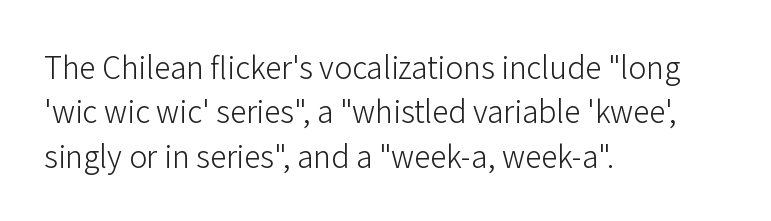
Q: Is the text bold? A: No.
Q: Is the text italic (slanted)? A: No, it is upright.
Q: Is the typeface a serif or a sans-serif typeface? A: Sans-serif.
Q: Is the text underlined? A: No.
Q: How is the paragraph aligned? A: Left-aligned.
Q: Is the spacing between letters normal or unusually wide? A: Normal.
Q: Is the spacing between lines tight, normal or loose? A: Normal.
Q: Width (condensed, normal, or wide)? A: Normal.
Q: Stroke contrast? A: Low.
Q: x-height? A: Medium.
Q: Monospaced? A: No.
